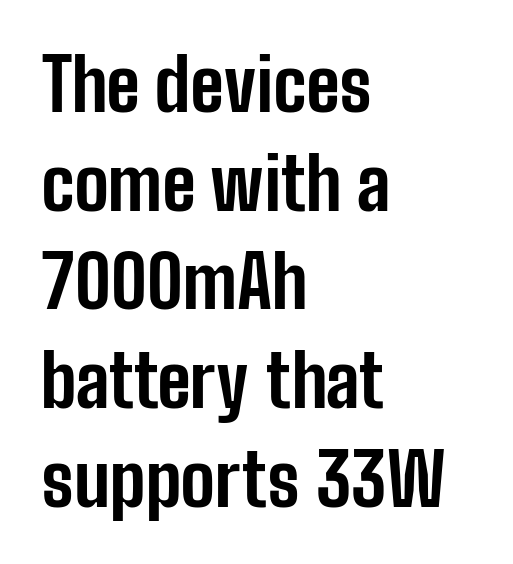
{"serif": "no", "italic": "no", "bold": "yes", "weight": "bold", "width": "condensed", "stroke_contrast": "low", "x_height": "medium", "monospaced": "no", "underline": "no", "align": "left", "line_spacing": "normal", "line_spacing_ratio": 1.37, "letter_spacing": "normal", "letter_spacing_em": 0.0, "glyph_px": 72}
